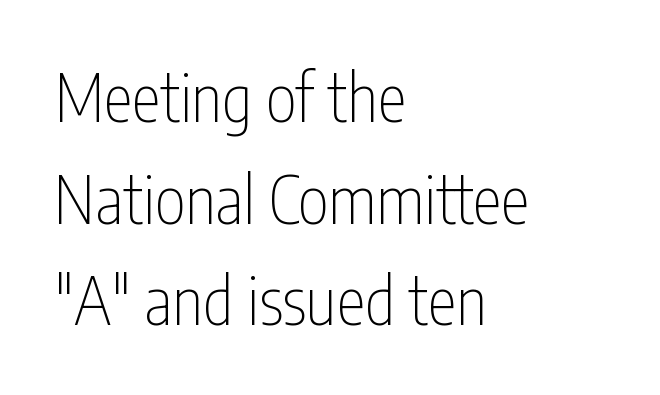
If you measured baseline to baseline, you'd find a middling distance. The lettering holds an erect, upright posture throughout. Glance below the letters and you will spot only blank space. Honestly, the letter spacing is just normal — you wouldn't notice it. The rendering shows plain stroke endings on the letterforms — a sans-serif design. Left-aligned paragraph, ragged on the right.
